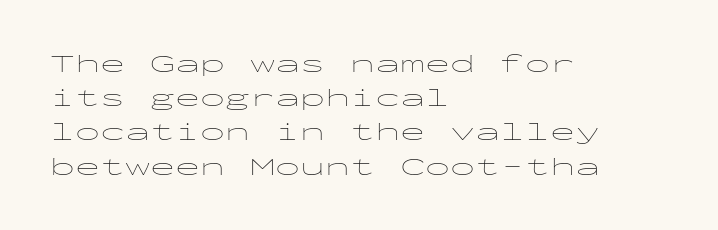
{"italic": "no", "bold": "no", "underline": "no", "align": "left", "line_spacing": "normal", "line_spacing_ratio": 1.37, "letter_spacing": "normal", "letter_spacing_em": 0.0, "glyph_px": 25}
